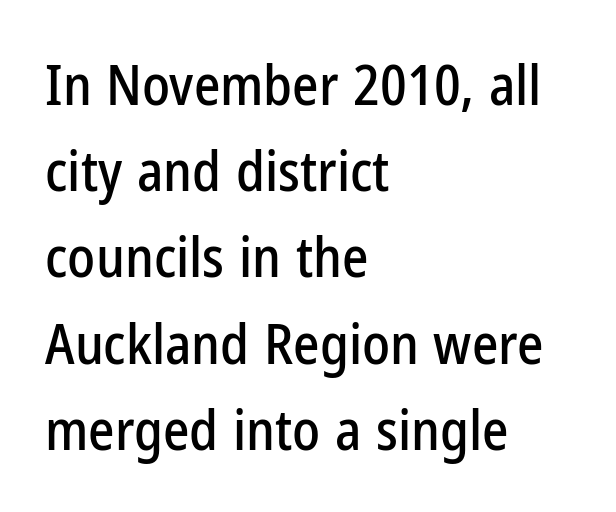
The image shows 56 px condensed sans-serif type, upright; set left-aligned, normal line spacing (1.54x), normal letter spacing, not underlined; low stroke contrast and a medium x-height.
